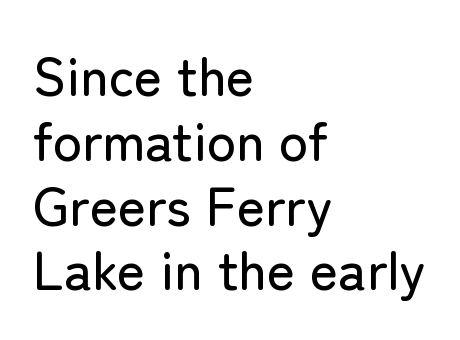
{"serif": "no", "italic": "no", "width": "normal", "stroke_contrast": "low", "x_height": "medium", "monospaced": "no", "underline": "no", "align": "left", "line_spacing_ratio": 1.2, "letter_spacing": "normal", "letter_spacing_em": 0.0, "glyph_px": 54}
